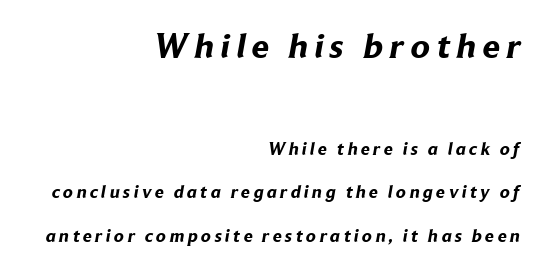
{"serif": "no", "bold": "yes", "weight": "bold", "width": "normal", "stroke_contrast": "low", "x_height": "medium", "monospaced": "no", "underline": "no", "align": "right", "line_spacing": "loose", "line_spacing_ratio": 2.42, "larger_block": "first", "size_ratio": 1.94, "glyph_px": 35}
